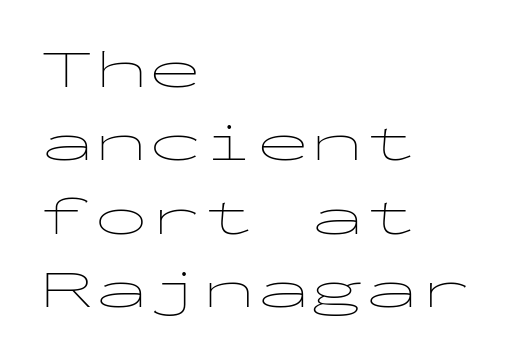
The image shows 54 px thin, wide sans-serif type, upright, monospaced; set left-aligned, normal line spacing (1.36x), normal letter spacing, not underlined; low stroke contrast and a medium x-height.
